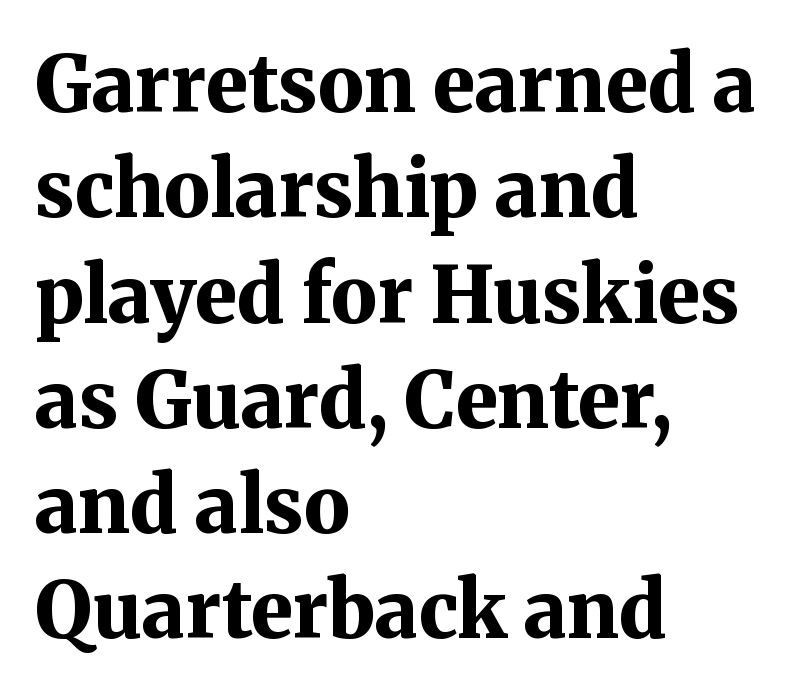
The image shows 78 px bold serif type, upright; set left-aligned, normal line spacing (1.35x), normal letter spacing, not underlined; medium stroke contrast and a medium x-height.
